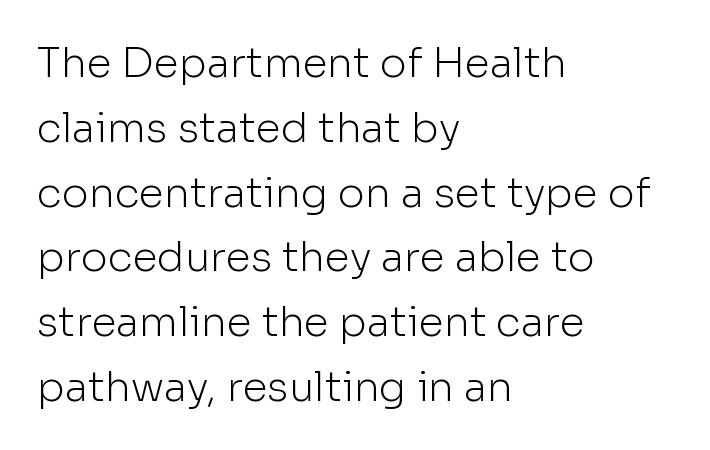
The image shows 41 px light sans-serif type, upright; set left-aligned, normal line spacing (1.58x), normal letter spacing, not underlined; low stroke contrast and a medium x-height.
